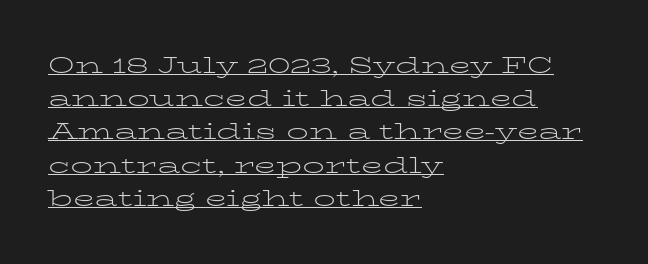
{"italic": "no", "bold": "no", "underline": "yes", "align": "left", "line_spacing": "normal", "line_spacing_ratio": 1.51, "letter_spacing": "normal", "letter_spacing_em": 0.0, "glyph_px": 22}
